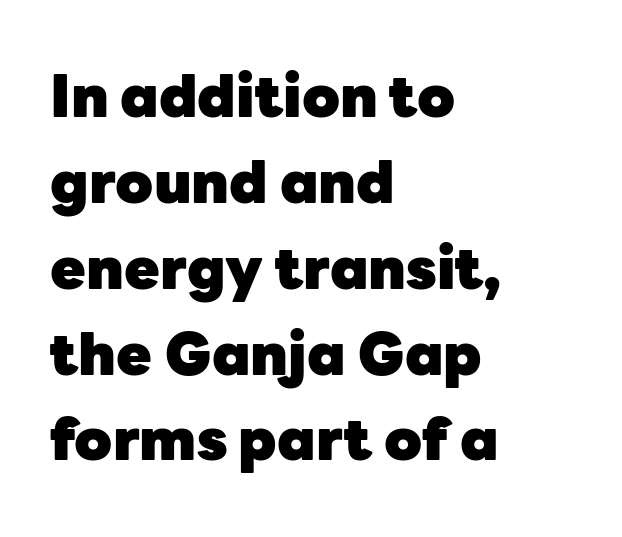
The rendering uses natural spacing where letterforms have individual widths. Baseline-to-baseline distance is the conventional proportion of letter height. The area under the type is left untouched. This is sans-serif lettering, the kind often seen on screens and signage. This sample uses plain, unmodified letter spacing.
